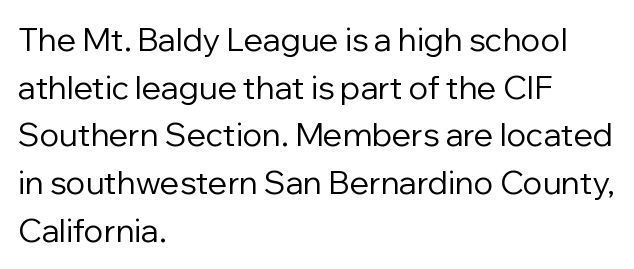
The image shows 32 px regular-weight sans-serif type, upright; set left-aligned, normal line spacing (1.49x), normal letter spacing, not underlined; low stroke contrast and a medium x-height.
